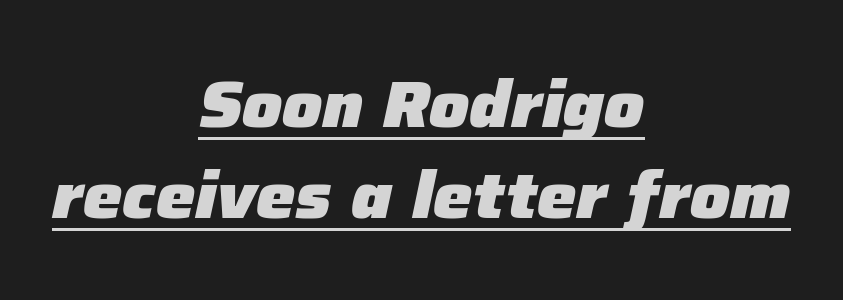
Nothing unusual about the tracking: characters are spaced as the font intends. Evenly set lines give the paragraph a standard silhouette. Glance below the letters and you will spot a drawn line. There's an unmistakable incline to the writing here. Every letter is thick-stroked: bold, no question. Think of a printed novel: that variable character pitch is what you see here.
